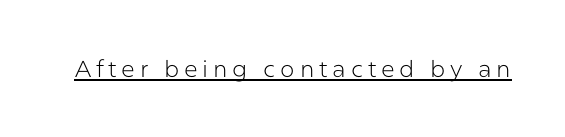
{"italic": "no", "bold": "no", "underline": "yes", "letter_spacing": "wide", "letter_spacing_em": 0.21, "glyph_px": 23}
